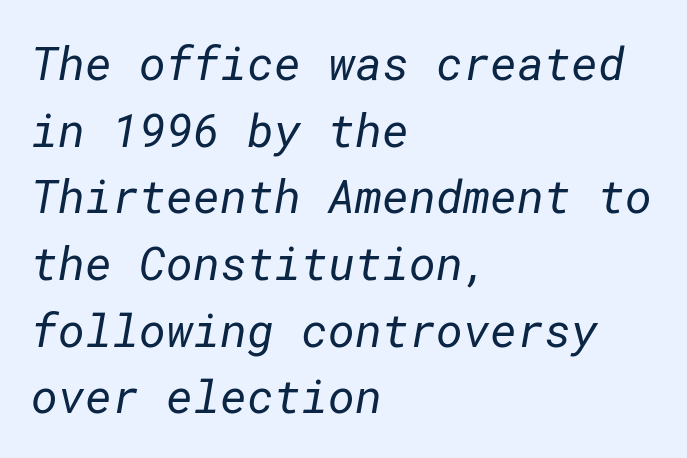
This block has exactly the height ordinary leading produces. The letterforms sit shoulder to shoulder at normal distance. The letters look calm and open, with moderate or lighter stems. Typeset ragged right — the left edge is the straight one. Classification — sans serif.
